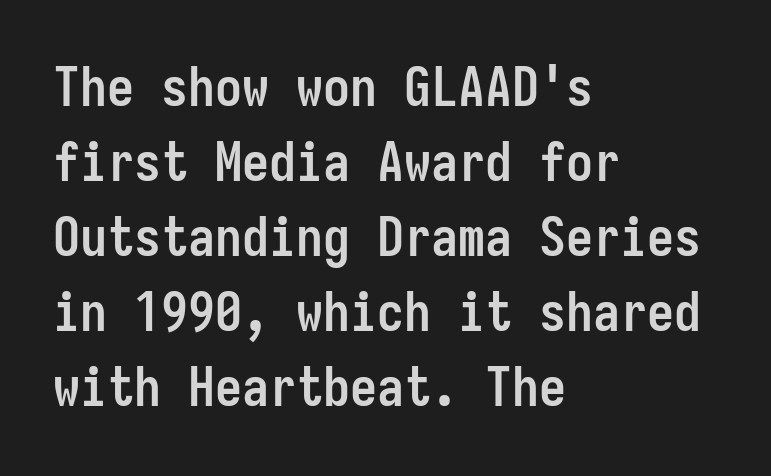
You could count columns in this text — the font is strictly monospaced. Compared with typical body copy, the letter spacing here is the same. Characters remain perfectly vertical along every line. The rendering anchors every line to the left-hand side.
